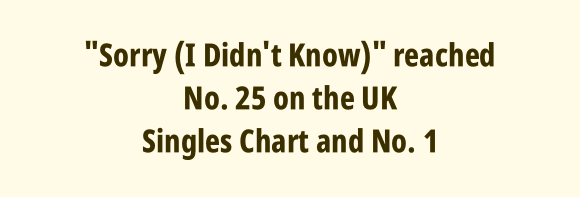
The whitespace from short lines is split evenly between both sides. This is sans-serif lettering, the kind often seen on screens and signage. Note the varied advance widths — an 'i' is clearly narrower than an 'm'. A normal amount of white space separates one row of letters from the next.
